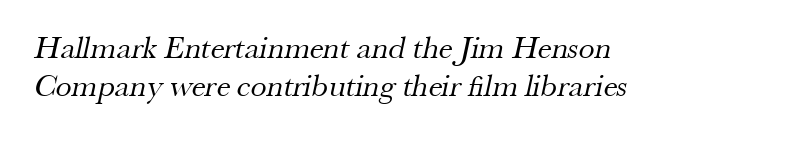
Q: Is the text bold? A: No.
Q: Is the typeface a serif or a sans-serif typeface? A: Serif.
Q: Is the text underlined? A: No.
Q: How is the paragraph aligned? A: Left-aligned.
Q: Is the spacing between letters normal or unusually wide? A: Normal.
Q: Width (condensed, normal, or wide)? A: Normal.
Q: Stroke contrast? A: Medium.
Q: x-height? A: Small.
Q: Monospaced? A: No.
